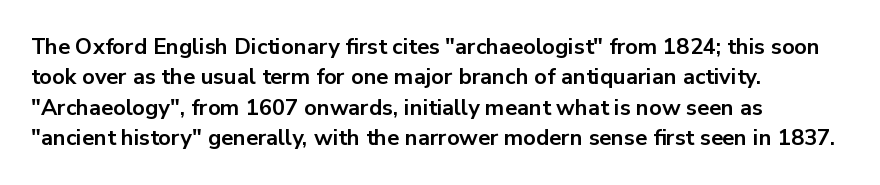
{"italic": "no", "bold": "yes", "underline": "no", "align": "left", "line_spacing": "normal", "line_spacing_ratio": 1.38, "letter_spacing": "normal", "letter_spacing_em": 0.0, "glyph_px": 22}
